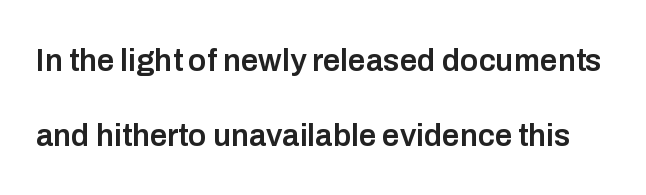
{"serif": "no", "italic": "no", "bold": "semi", "weight": "semibold", "width": "normal", "stroke_contrast": "low", "x_height": "medium", "monospaced": "no", "underline": "no", "line_spacing": "loose", "line_spacing_ratio": 2.41, "letter_spacing": "normal", "letter_spacing_em": 0.0, "glyph_px": 31}
